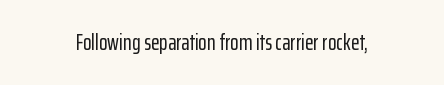
Inter-character spacing is left at the font's built-in metrics. The letters stand straight up with perfectly vertical stems. Underlining? Definitely not there. One-word summary of the alignment: center.
